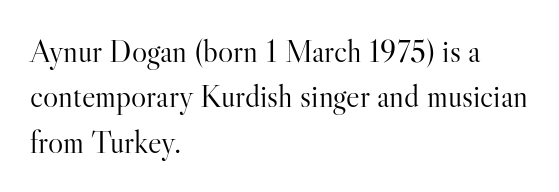
Q: Is the text bold? A: No.
Q: Is the text italic (slanted)? A: No, it is upright.
Q: Is the typeface a serif or a sans-serif typeface? A: Serif.
Q: Is the text underlined? A: No.
Q: How is the paragraph aligned? A: Left-aligned.
Q: Is the spacing between letters normal or unusually wide? A: Normal.
Q: Is the spacing between lines tight, normal or loose? A: Normal.
Q: Width (condensed, normal, or wide)? A: Normal.
Q: Stroke contrast? A: High.
Q: x-height? A: Small.
Q: Monospaced? A: No.
